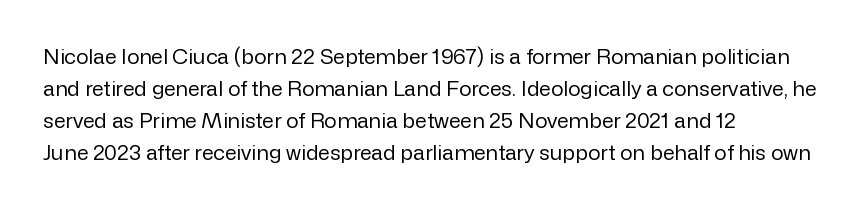
{"italic": "no", "bold": "no", "underline": "no", "align": "left", "line_spacing": "normal", "line_spacing_ratio": 1.53, "letter_spacing": "normal", "letter_spacing_em": 0.0, "glyph_px": 21}
